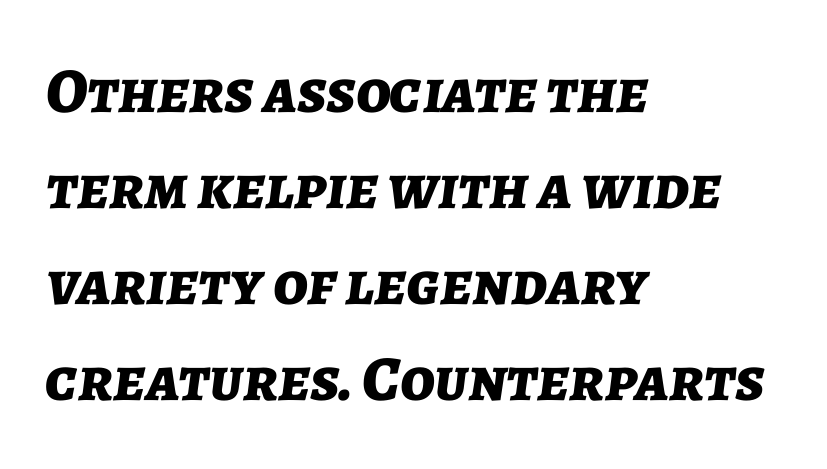
Q: Is the text bold? A: Yes.
Q: Is the text italic (slanted)? A: Yes, it leans right by about 7 degrees.
Q: Is the text underlined? A: No.
Q: How is the paragraph aligned? A: Left-aligned.
Q: Is the spacing between letters normal or unusually wide? A: Normal.
Q: Is the spacing between lines tight, normal or loose? A: Normal.
Q: Width (condensed, normal, or wide)? A: Normal.
Q: Stroke contrast? A: Low.
Q: x-height? A: Medium.
Q: Monospaced? A: No.
